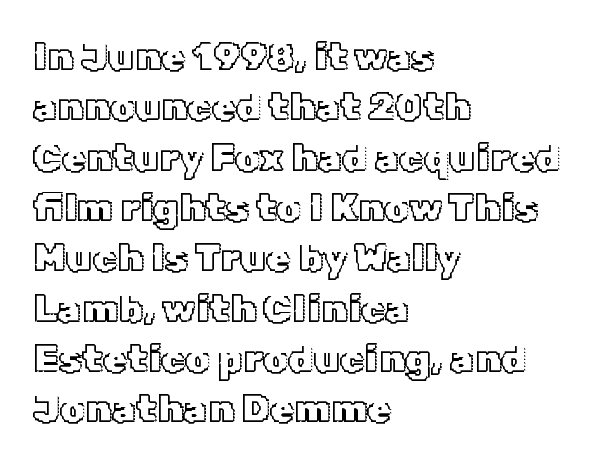
Q: Is the text italic (slanted)? A: No, it is upright.
Q: Is the text underlined? A: No.
Q: How is the paragraph aligned? A: Left-aligned.
Q: Is the spacing between letters normal or unusually wide? A: Normal.
Q: Is the spacing between lines tight, normal or loose? A: Normal.
Q: Width (condensed, normal, or wide)? A: Normal.
Q: x-height? A: Medium.
Q: Monospaced? A: No.
